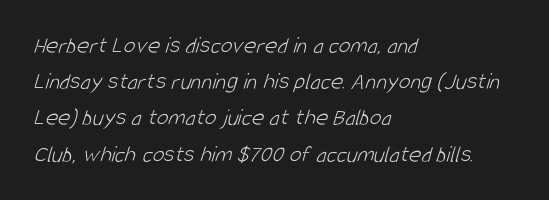
{"bold": "no", "underline": "no", "align": "left", "line_spacing": "normal", "line_spacing_ratio": 1.51, "letter_spacing": "normal", "letter_spacing_em": 0.0, "glyph_px": 24}
